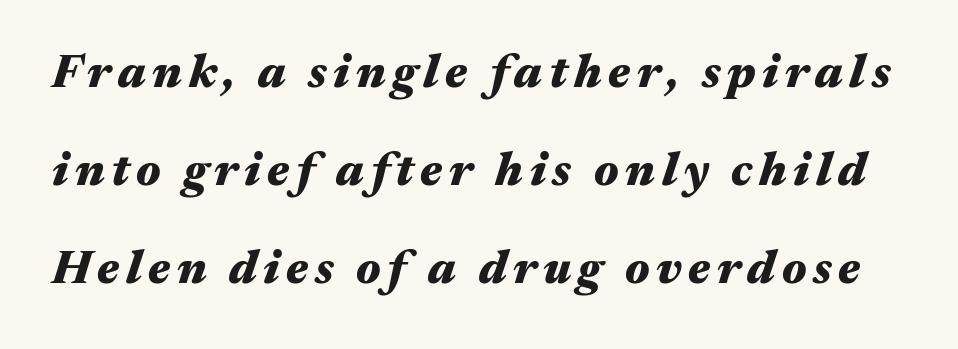
The image shows 47 px heavy, wide type, italic (leaning right); set loose line spacing (2.09x), not underlined; medium stroke contrast and a medium x-height.
